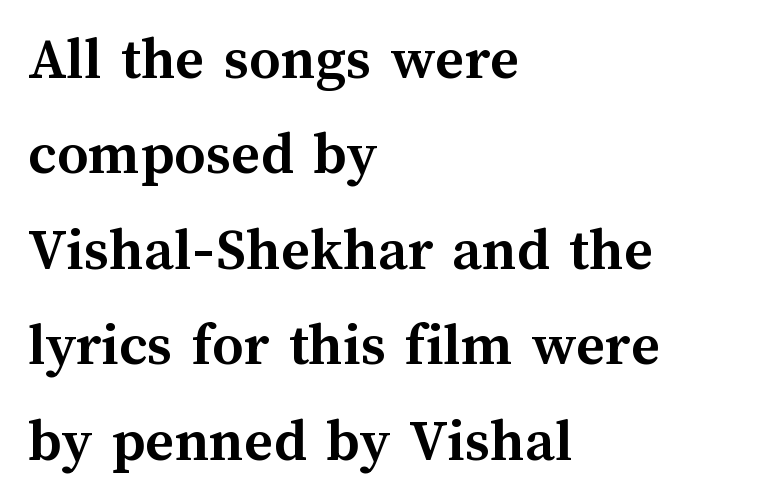
{"italic": "no", "bold": "yes", "weight": "semibold", "width": "normal", "stroke_contrast": "medium", "x_height": "medium", "monospaced": "no", "underline": "no", "align": "left", "line_spacing": "normal", "line_spacing_ratio": 1.54, "letter_spacing": "normal", "letter_spacing_em": 0.0, "glyph_px": 62}
